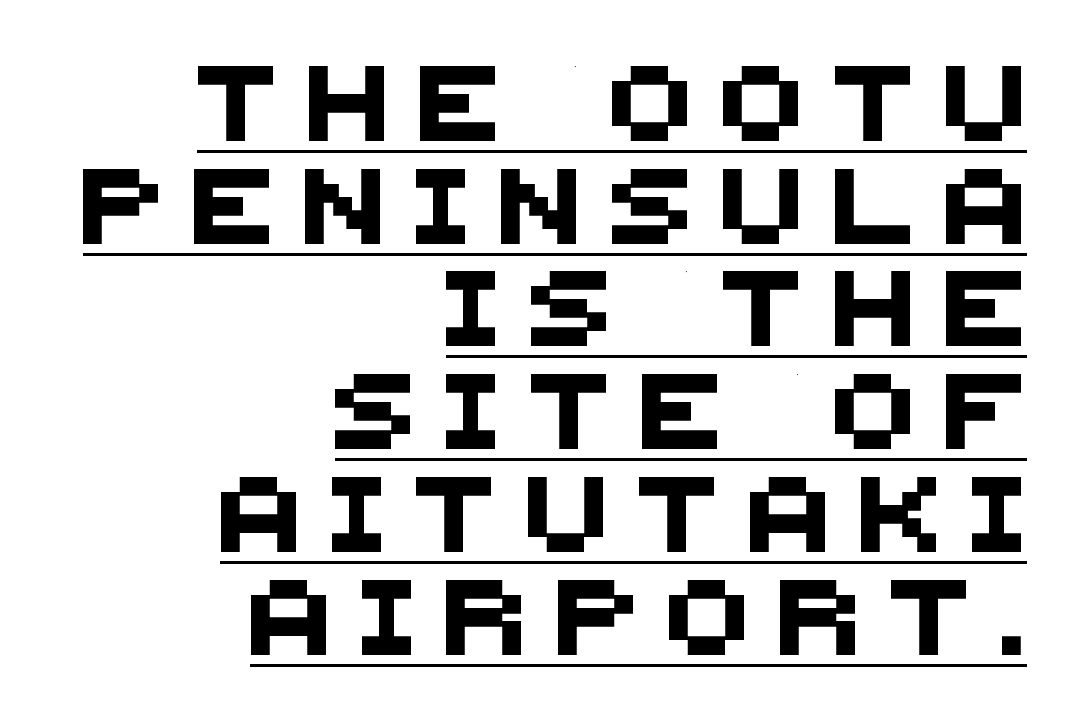
The image shows 75 px sans-serif type; set right-aligned, normal line spacing (1.37x), unusually wide letter spacing (+0.41 em), underlined; medium stroke contrast and a large x-height.
